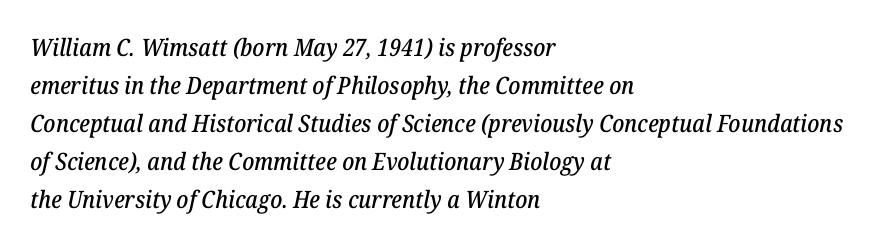
The image shows 24 px text type, italic (leaning right); set left-aligned, normal line spacing (1.58x), normal letter spacing, not underlined.
